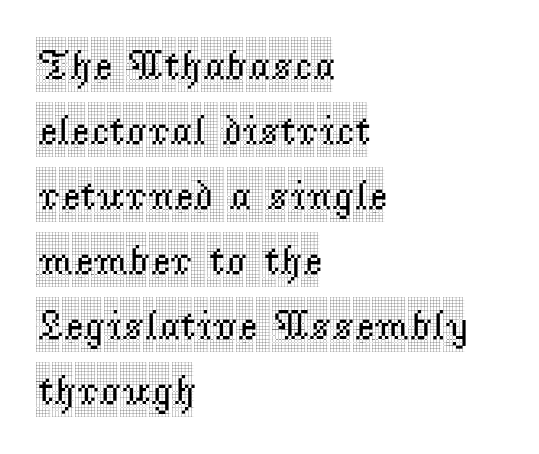
This sample has the flowing, uneven cadence of proportional lettering. Spacing between characters is what you'd get straight out of the box. Type style note: has serifs. Does the lettering tilt? It doesn't — this is upright.
